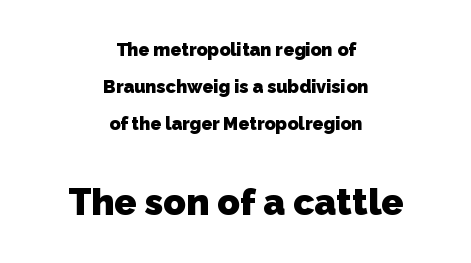
{"serif": "no", "bold": "yes", "weight": "heavy", "width": "normal", "stroke_contrast": "low", "x_height": "medium", "monospaced": "no", "underline": "no", "align": "center", "line_spacing": "loose", "line_spacing_ratio": 2.06, "letter_spacing": "normal", "letter_spacing_em": 0.0, "larger_block": "second", "size_ratio": 2.06, "glyph_px": 37}
